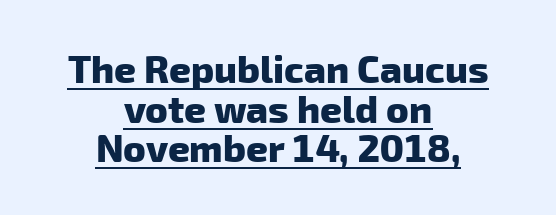
Q: Is the text bold? A: Yes.
Q: Is the typeface a serif or a sans-serif typeface? A: Sans-serif.
Q: Is the text underlined? A: Yes.
Q: How is the paragraph aligned? A: Centered.
Q: Is the spacing between letters normal or unusually wide? A: Normal.
Q: Is the spacing between lines tight, normal or loose? A: Tight.
Q: Width (condensed, normal, or wide)? A: Normal.
Q: Stroke contrast? A: Low.
Q: x-height? A: Medium.
Q: Monospaced? A: No.
